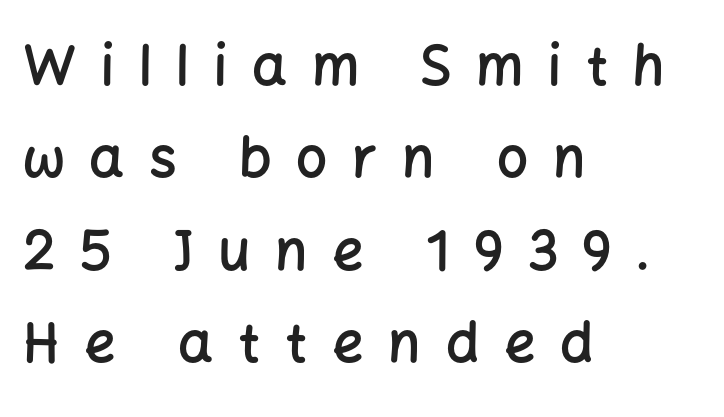
{"serif": "no", "italic": "no", "bold": "semi", "weight": "semibold", "width": "normal", "stroke_contrast": "low", "x_height": "medium", "monospaced": "no", "underline": "no", "align": "left", "line_spacing": "normal", "line_spacing_ratio": 1.68, "letter_spacing": "wide", "letter_spacing_em": 0.45, "glyph_px": 55}
